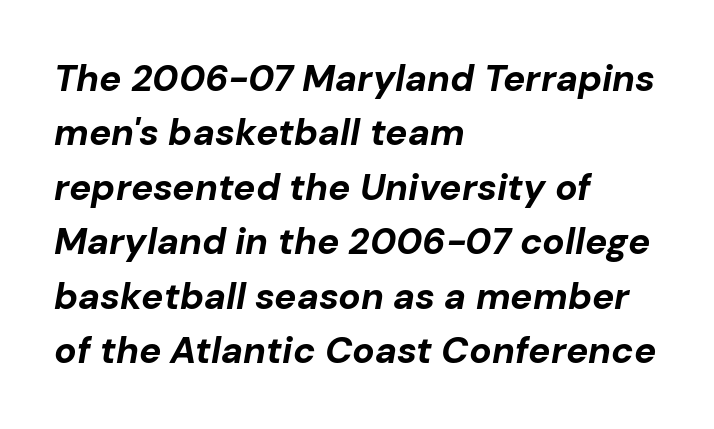
The face used here has the dense, thick strokes of a bold. A student would call this left alignment; a typographer would say flush left, rag right. Vertical spacing — default. Is the type slanted? Yes — the strokes lean at a clear angle. A clean baseline with only descenders dipping below it. The tracking reads as untouched default to a designer's eye.
